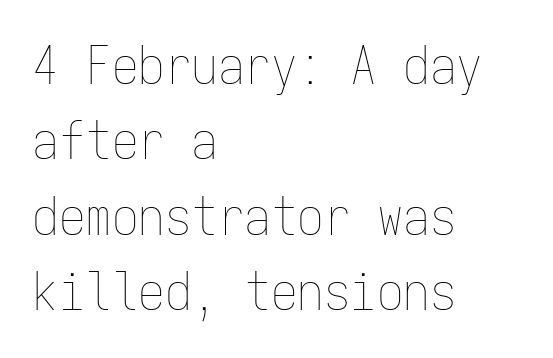
Weight class: somewhere from thin through regular. The area under the type is left untouched. A classic flush-left, rag-right setting is used for this passage. Every character sits straight up, as roman type does. Here the designer chose a console-style face with uniform glyph widths.
